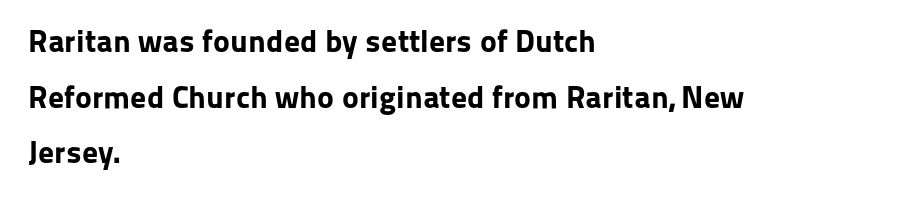
Style check: upright. Honestly, there is no underline to notice here at all. The text block is weighted toward the left margin, trailing off unevenly rightward. You could not count columns in this text — the font is proportionally spaced. Nope, no serifs anywhere on these letters. As a designer I'd log this as weight 700, bold.
